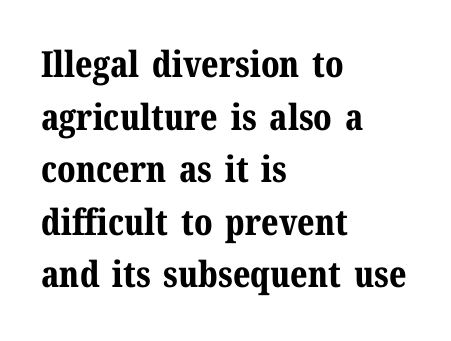
Q: Is the text bold? A: Yes.
Q: Is the text italic (slanted)? A: No, it is upright.
Q: Is the typeface a serif or a sans-serif typeface? A: Serif.
Q: Is the text underlined? A: No.
Q: How is the paragraph aligned? A: Left-aligned.
Q: Is the spacing between letters normal or unusually wide? A: Normal.
Q: Is the spacing between lines tight, normal or loose? A: Normal.
Q: Width (condensed, normal, or wide)? A: Normal.
Q: Stroke contrast? A: Medium.
Q: x-height? A: Medium.
Q: Monospaced? A: No.
